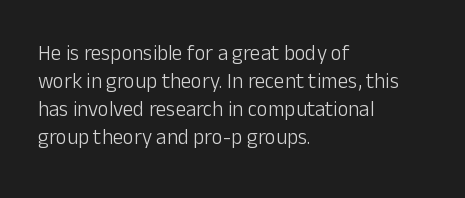
The image shows 21 px text type, upright; set left-aligned, normal line spacing (1.34x), normal letter spacing, not underlined.
